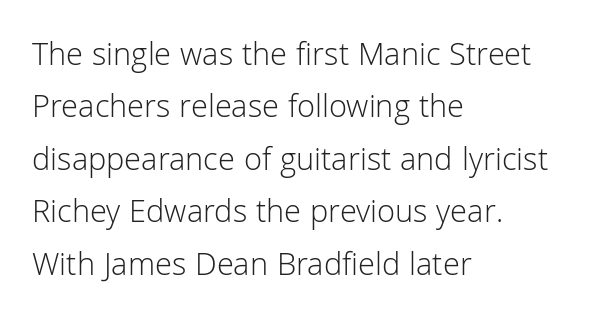
Q: Is the text bold? A: No.
Q: Is the text italic (slanted)? A: No, it is upright.
Q: Is the typeface a serif or a sans-serif typeface? A: Sans-serif.
Q: Is the text underlined? A: No.
Q: How is the paragraph aligned? A: Left-aligned.
Q: Is the spacing between letters normal or unusually wide? A: Normal.
Q: Is the spacing between lines tight, normal or loose? A: Normal.
Q: Width (condensed, normal, or wide)? A: Normal.
Q: Stroke contrast? A: Low.
Q: x-height? A: Medium.
Q: Monospaced? A: No.
